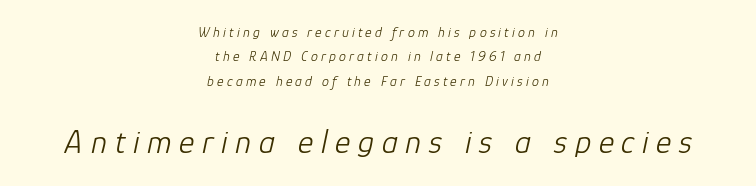
A student would notice the bottom passage is typeset larger than what precedes it. Is this a fixed-width face? No — the glyphs have proportional, varying widths. Unmarked baselines from the first word to the last. You could only call the tracking loose — the letters float apart. The characters are drawn with everyday or finer stroke widths. The text block is weighted toward neither margin, spreading evenly from the middle.
